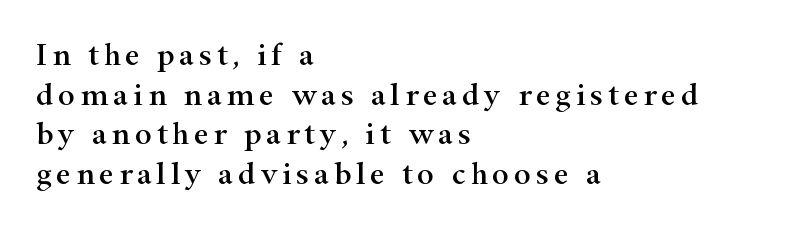
Q: Is the text italic (slanted)? A: No, it is upright.
Q: Is the typeface a serif or a sans-serif typeface? A: Serif.
Q: Is the text underlined? A: No.
Q: How is the paragraph aligned? A: Left-aligned.
Q: Width (condensed, normal, or wide)? A: Wide.
Q: Stroke contrast? A: High.
Q: x-height? A: Small.
Q: Monospaced? A: No.
